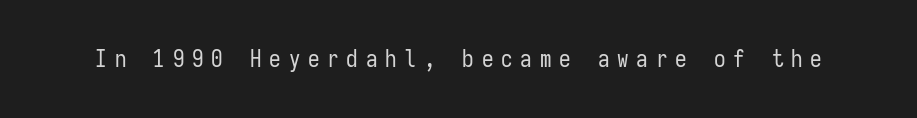
Q: Is the text bold? A: No.
Q: Is the text italic (slanted)? A: No, it is upright.
Q: Is the text underlined? A: No.
Q: Is the spacing between letters normal or unusually wide? A: Unusually wide.
